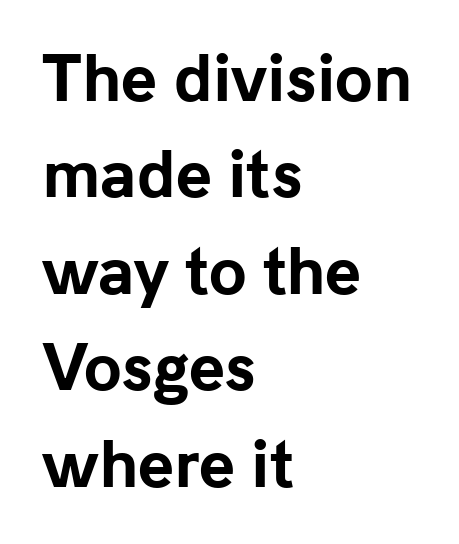
{"serif": "no", "italic": "no", "bold": "yes", "weight": "bold", "width": "normal", "stroke_contrast": "low", "x_height": "medium", "monospaced": "no", "underline": "no", "align": "left", "line_spacing": "normal", "line_spacing_ratio": 1.58, "letter_spacing": "normal", "letter_spacing_em": 0.0, "glyph_px": 61}
